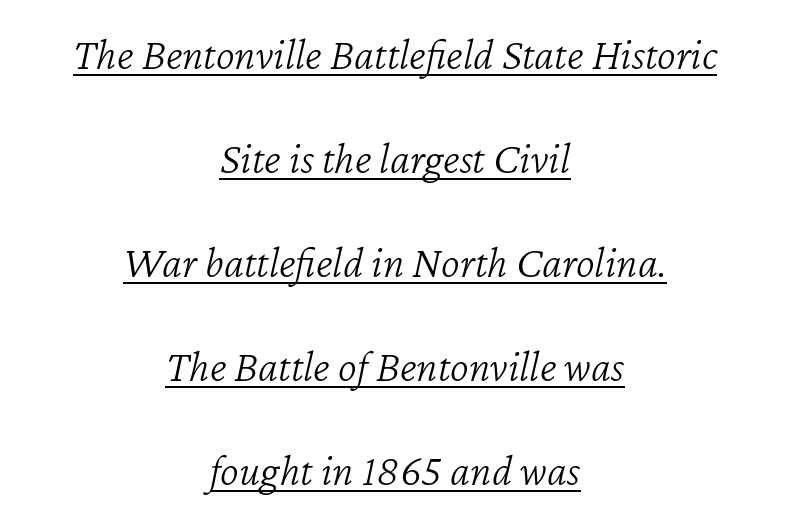
Notice how the stems are inclined rather than vertical — that's the hallmark of italics. The string is rendered with underlining switched on. What's the leading like? Stretched, with rows far apart. You could not count columns in this text — the font is proportionally spaced.
